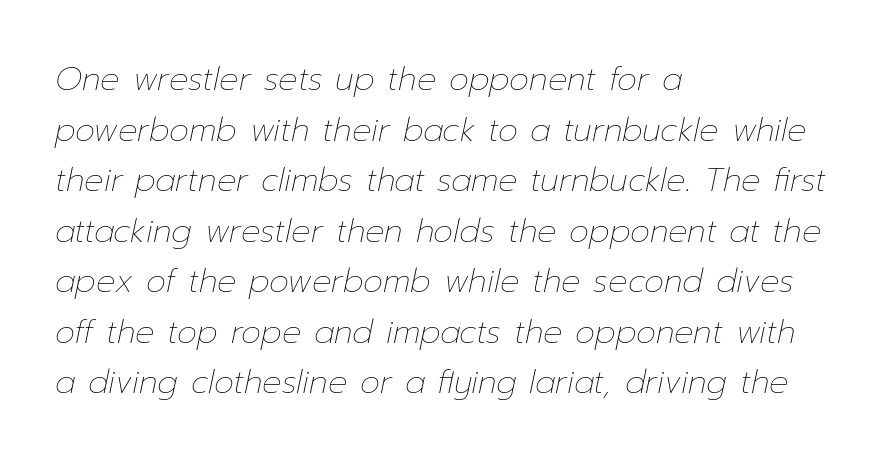
Q: Is the text bold? A: No.
Q: Is the text italic (slanted)? A: Yes, it leans right by about 12 degrees.
Q: Is the text underlined? A: No.
Q: How is the paragraph aligned? A: Left-aligned.
Q: Is the spacing between letters normal or unusually wide? A: Normal.
Q: Is the spacing between lines tight, normal or loose? A: Normal.
Q: Width (condensed, normal, or wide)? A: Normal.
Q: Stroke contrast? A: Low.
Q: x-height? A: Medium.
Q: Monospaced? A: No.
